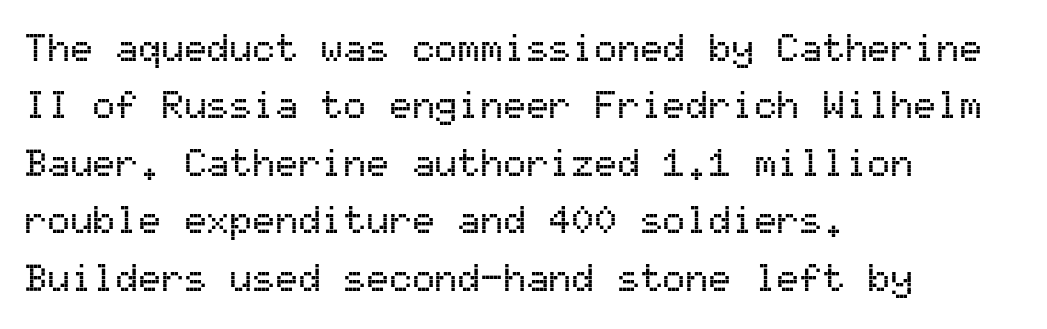
Q: Is the text italic (slanted)? A: No, it is upright.
Q: Is the typeface a serif or a sans-serif typeface? A: Sans-serif.
Q: Is the text underlined? A: No.
Q: How is the paragraph aligned? A: Left-aligned.
Q: Is the spacing between letters normal or unusually wide? A: Normal.
Q: Is the spacing between lines tight, normal or loose? A: Normal.
Q: Width (condensed, normal, or wide)? A: Normal.
Q: Stroke contrast? A: Medium.
Q: x-height? A: Medium.
Q: Monospaced? A: Yes.
